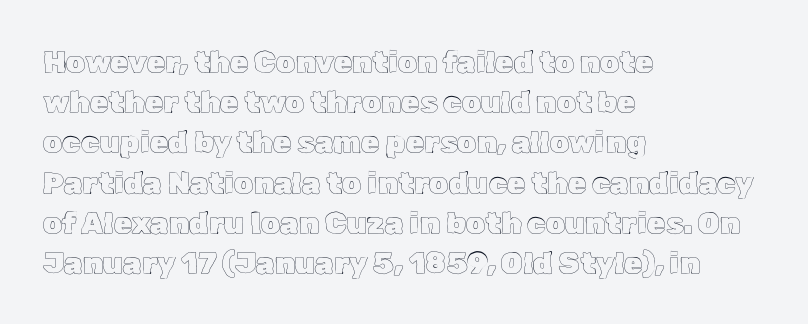
The image shows 30 px text type, upright; set left-aligned, normal line spacing (1.34x), normal letter spacing, not underlined; a medium x-height.
